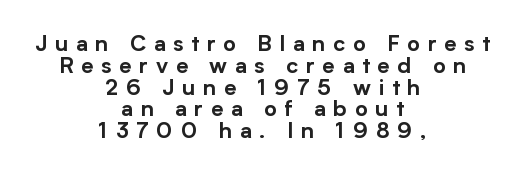
{"italic": "no", "underline": "no", "align": "center", "line_spacing": "tight", "line_spacing_ratio": 0.99, "letter_spacing": "wide", "letter_spacing_em": 0.35, "glyph_px": 22}
